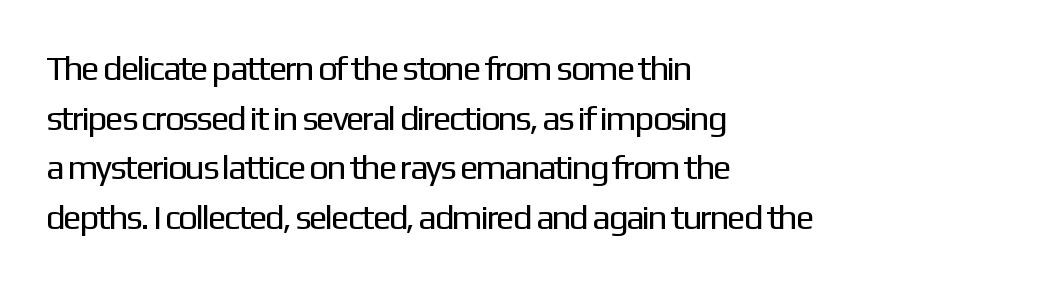
{"serif": "no", "italic": "no", "bold": "no", "weight": "regular", "width": "normal", "stroke_contrast": "low", "x_height": "medium", "monospaced": "no", "underline": "no", "align": "left", "line_spacing": "normal", "line_spacing_ratio": 1.42, "letter_spacing": "normal", "letter_spacing_em": 0.0, "glyph_px": 35}
